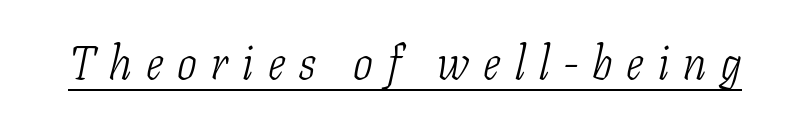
The image shows 47 px light, condensed serif type, italic (leaning right); set unusually wide letter spacing (+0.3 em), underlined; low stroke contrast and a medium x-height.
